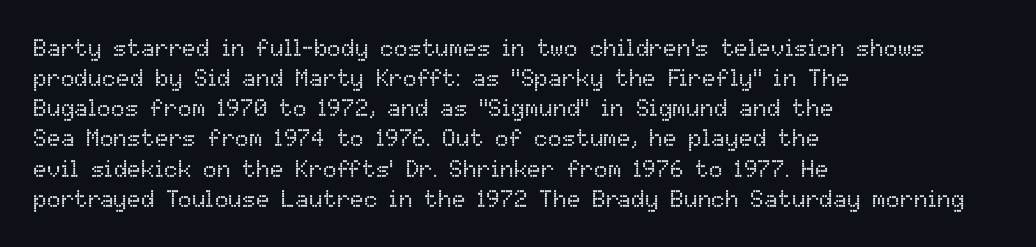
Teacher's note: observe the even left margin — that is flush-left alignment. Does extra space separate the letters? No, they use regular spacing. In terms of posture, this sample is upright. The glyphs are unaccompanied by any horizontal stroke below them. The lines sit at an ordinary, default distance from one another.
